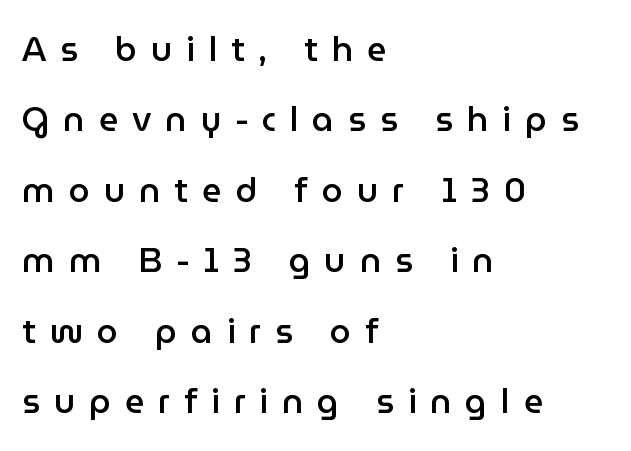
The image shows 34 px semibold sans-serif type, upright; set left-aligned, loose line spacing (2.07x), unusually wide letter spacing (+0.41 em), not underlined; low stroke contrast and a medium x-height.
